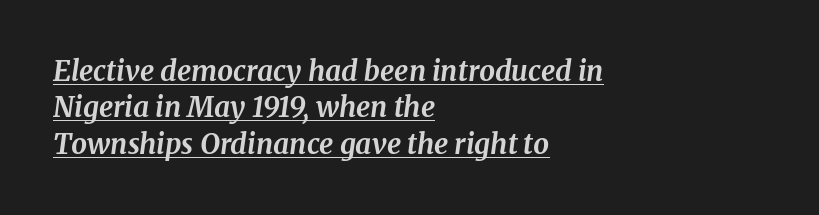
Check where the strokes stop: tiny serifs finish them off. A student would call this left alignment; a typographer would say flush left, rag right. The rendering applies a slant to the glyphs. In terms of letterspacing, this is plain default setting. Is there much room between lines? A standard amount, neither cramped nor airy.
